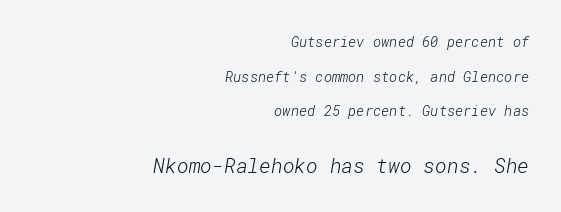
The image shows 20 px text type; set right-aligned, loose line spacing (2.48x), normal letter spacing, not underlined; the second (bottom) block is 1.43x larger.
